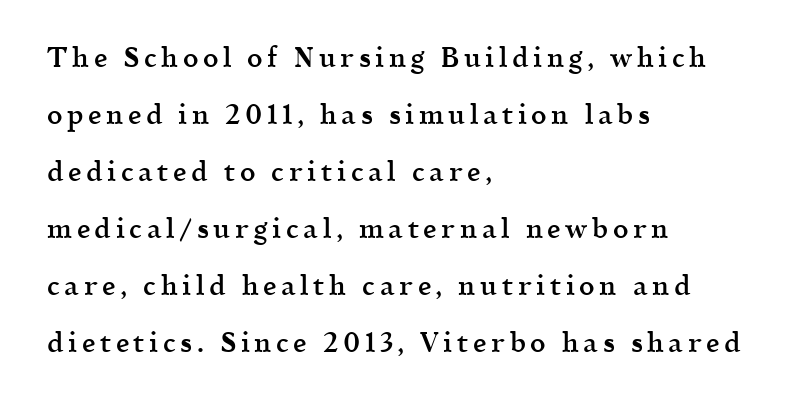
{"italic": "no", "bold": "semi", "underline": "no", "align": "left", "line_spacing": "loose", "line_spacing_ratio": 2.11, "glyph_px": 27}
